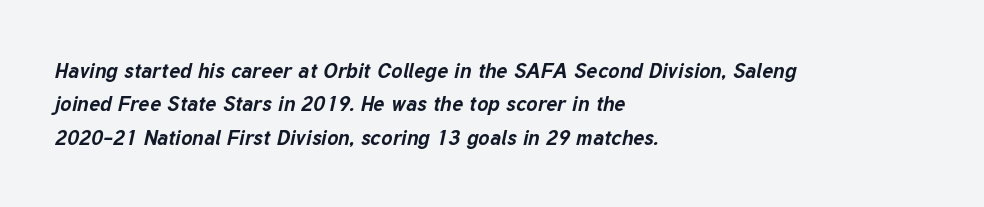
The image shows 21 px bold type, italic (leaning right); set left-aligned, normal line spacing (1.59x), normal letter spacing, not underlined.
